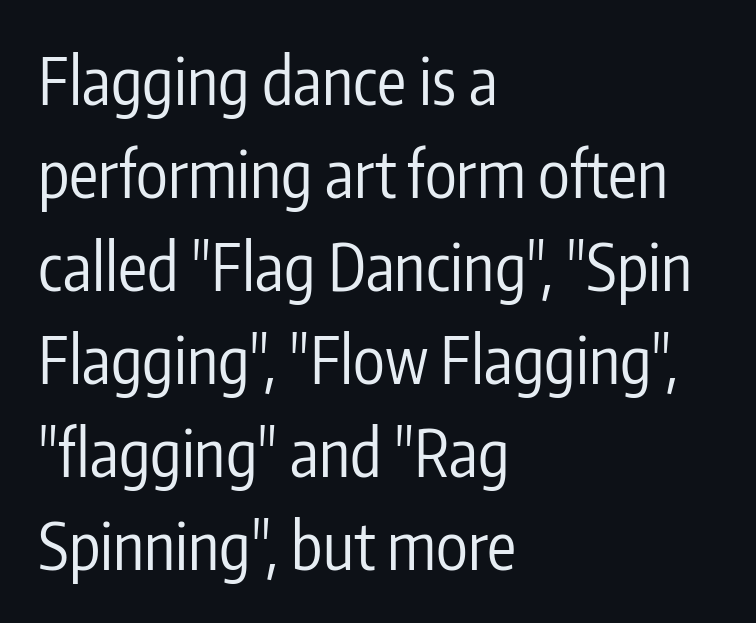
Note the varied advance widths — an 'i' is clearly narrower than an 'm'. Vertical strokes here are truly vertical. Default kerning and tracking; the words read as compact shapes. The paragraph shown leans on its left margin. The face looks like a standard text weight, possibly lighter.
